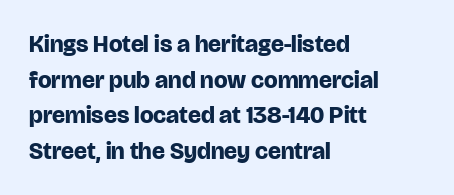
{"italic": "no", "bold": "yes", "underline": "no", "align": "left", "line_spacing": "normal", "line_spacing_ratio": 1.48, "letter_spacing": "normal", "letter_spacing_em": 0.0, "glyph_px": 24}
